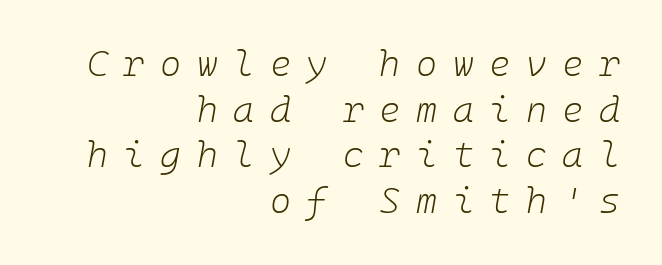
Q: Is the text bold? A: No.
Q: Is the text italic (slanted)? A: Yes, it leans right by about 10 degrees.
Q: Is the text underlined? A: No.
Q: How is the paragraph aligned? A: Right-aligned.
Q: Is the spacing between letters normal or unusually wide? A: Unusually wide.
Q: Is the spacing between lines tight, normal or loose? A: Normal.
Q: Width (condensed, normal, or wide)? A: Normal.
Q: Stroke contrast? A: Low.
Q: x-height? A: Medium.
